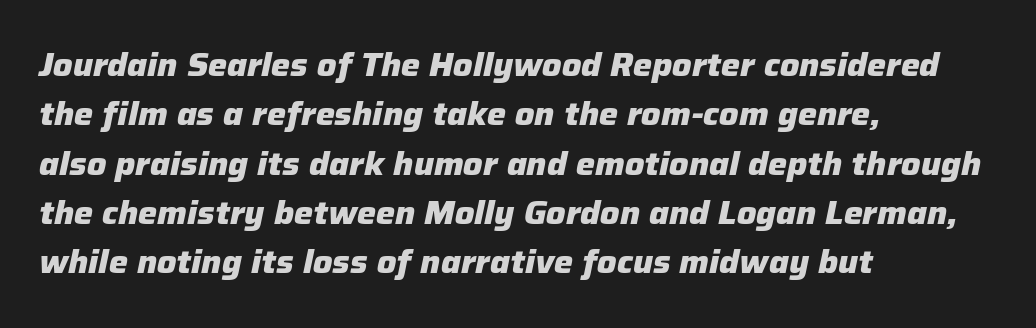
Q: Is the text bold? A: Yes.
Q: Is the text italic (slanted)? A: Yes, it leans right by about 12 degrees.
Q: Is the text underlined? A: No.
Q: How is the paragraph aligned? A: Left-aligned.
Q: Is the spacing between letters normal or unusually wide? A: Normal.
Q: Is the spacing between lines tight, normal or loose? A: Normal.
Q: Width (condensed, normal, or wide)? A: Normal.
Q: Stroke contrast? A: Low.
Q: x-height? A: Medium.
Q: Monospaced? A: No.
